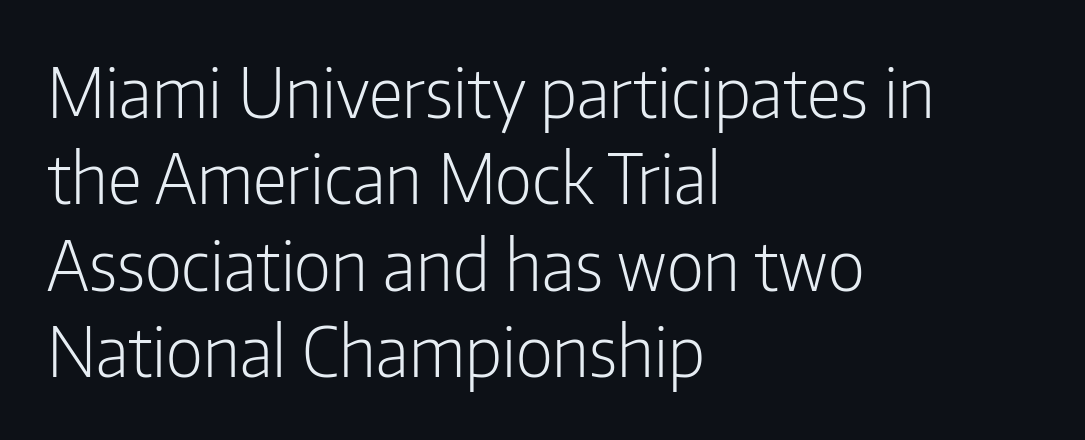
{"serif": "no", "italic": "no", "bold": "no", "weight": "light", "width": "condensed", "stroke_contrast": "low", "x_height": "medium", "monospaced": "no", "underline": "no", "align": "left", "line_spacing": "normal", "line_spacing_ratio": 1.27, "letter_spacing": "normal", "letter_spacing_em": 0.0, "glyph_px": 68}
